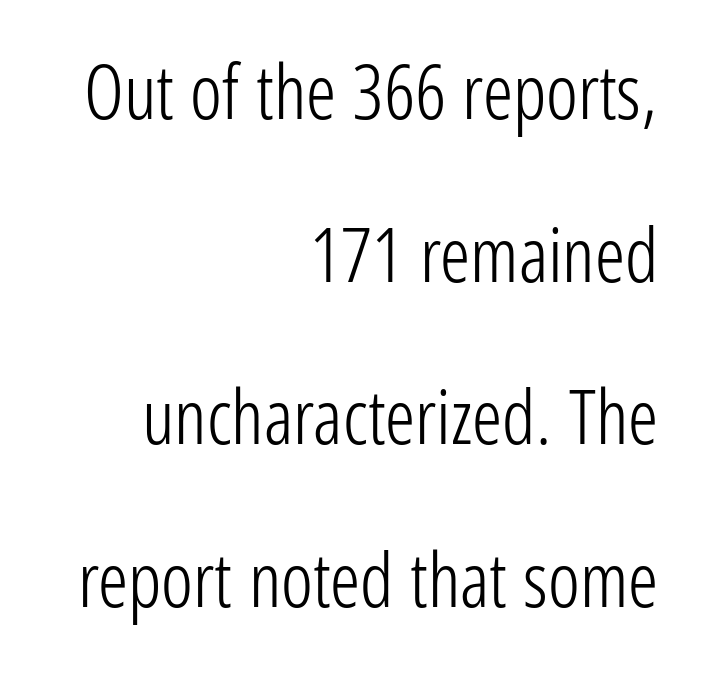
{"serif": "no", "italic": "no", "bold": "no", "weight": "light", "width": "condensed", "stroke_contrast": "low", "x_height": "medium", "monospaced": "no", "underline": "no", "align": "right", "line_spacing": "loose", "line_spacing_ratio": 2.17, "letter_spacing": "normal", "letter_spacing_em": 0.0, "glyph_px": 75}
